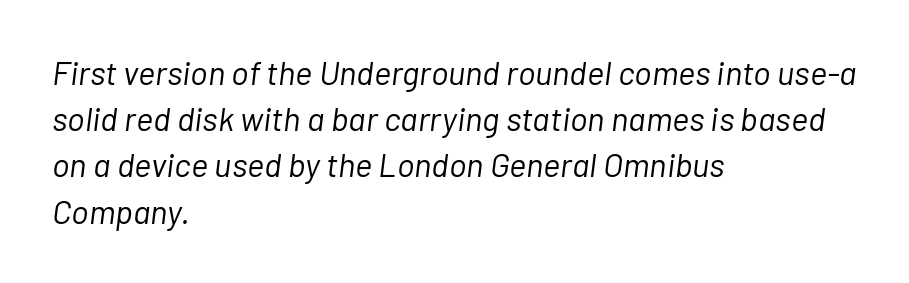
The image shows 33 px light type, italic (leaning right); set left-aligned, normal line spacing (1.4x), normal letter spacing, not underlined; low stroke contrast and a medium x-height.
